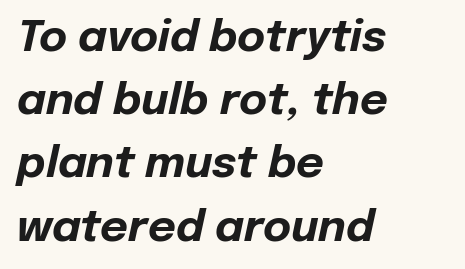
{"italic": "yes", "lean": "right", "slant_degrees": 12, "bold": "yes", "weight": "bold", "width": "normal", "stroke_contrast": "low", "x_height": "medium", "monospaced": "no", "underline": "no", "align": "left", "line_spacing": "normal", "line_spacing_ratio": 1.47, "letter_spacing": "normal", "letter_spacing_em": 0.0, "glyph_px": 43}
